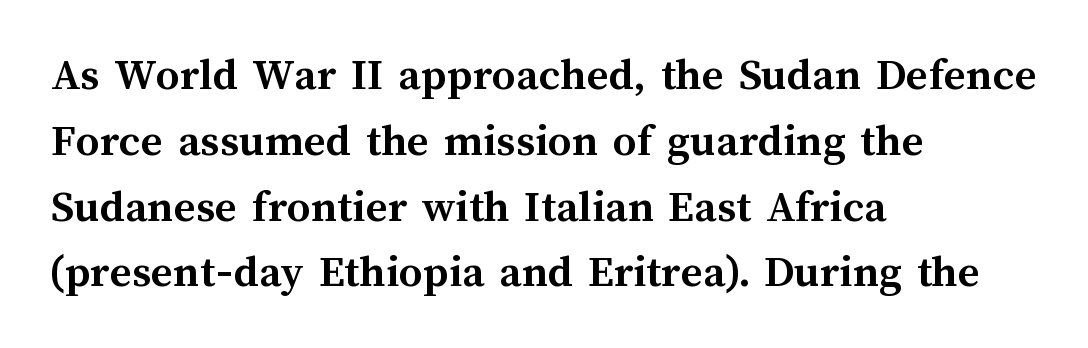
The image shows 47 px semibold type, upright; set left-aligned, normal line spacing (1.4x), normal letter spacing, not underlined; medium stroke contrast and a medium x-height.
